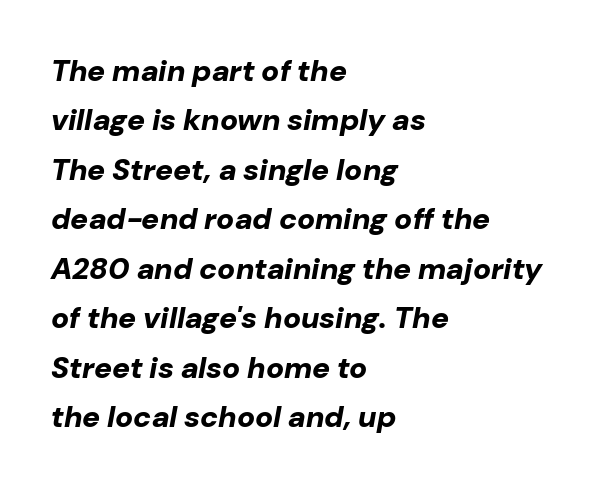
A student would call this left alignment; a typographer would say flush left, rag right. This sample uses plain, unmodified letter spacing. Honestly, the row spacing looks completely unremarkable. Plenty of ink on the page — the face is bold. The words here are not underlined. You could not count columns in this text — the font is proportionally spaced.
